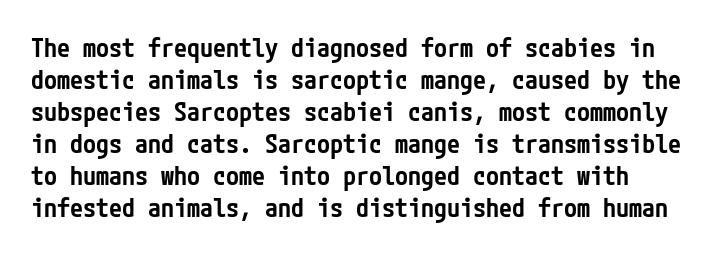
{"italic": "no", "bold": "semi", "underline": "no", "line_spacing_ratio": 1.23, "letter_spacing": "normal", "letter_spacing_em": 0.0, "glyph_px": 26}
